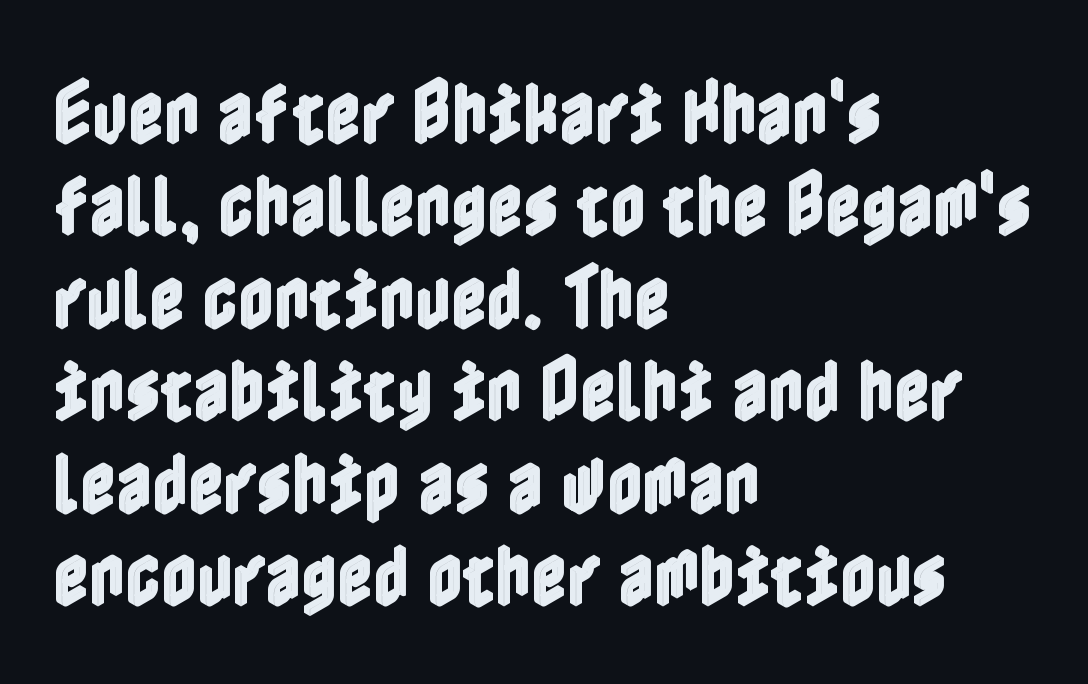
Q: Is the text italic (slanted)? A: No, it is upright.
Q: Is the text underlined? A: No.
Q: How is the paragraph aligned? A: Left-aligned.
Q: Is the spacing between letters normal or unusually wide? A: Normal.
Q: Is the spacing between lines tight, normal or loose? A: Normal.
Q: Width (condensed, normal, or wide)? A: Condensed.
Q: x-height? A: Medium.
